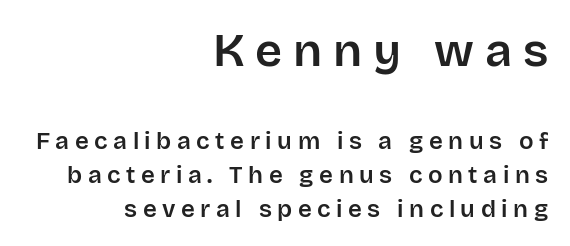
The image shows 47 px sans-serif type, upright; set right-aligned, normal line spacing (1.41x), unusually wide letter spacing (+0.23 em), not underlined; the first (top) block is 1.96x larger; low stroke contrast and a large x-height.
